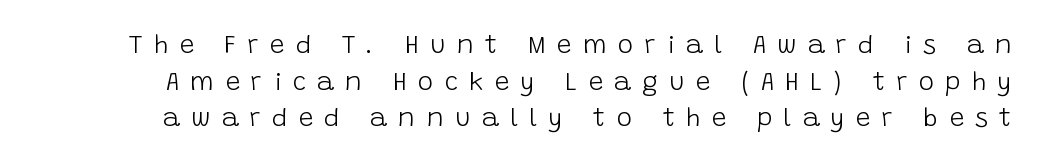
Q: Is the text bold? A: No.
Q: Is the text italic (slanted)? A: No, it is upright.
Q: Is the text underlined? A: No.
Q: Is the spacing between letters normal or unusually wide? A: Unusually wide.
Q: Is the spacing between lines tight, normal or loose? A: Normal.
